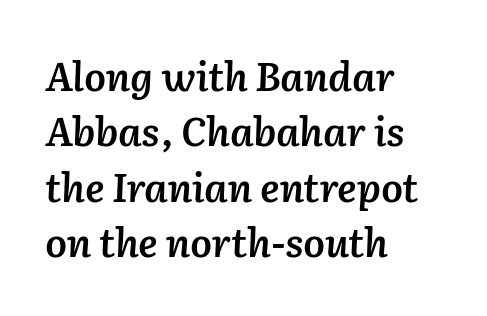
Style check: oblique. In terms of leading, this rendering sits right in the middle. Note the varied advance widths — an 'i' is clearly narrower than an 'm'. Letters rest on an invisible, unmarked baseline. Does extra space separate the letters? No, they use regular spacing.
